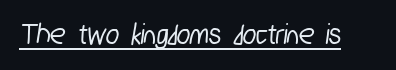
Q: Is the typeface a serif or a sans-serif typeface? A: Sans-serif.
Q: Is the text underlined? A: Yes.
Q: Is the spacing between letters normal or unusually wide? A: Normal.
Q: Width (condensed, normal, or wide)? A: Condensed.
Q: Stroke contrast? A: Low.
Q: x-height? A: Medium.
Q: Monospaced? A: No.
